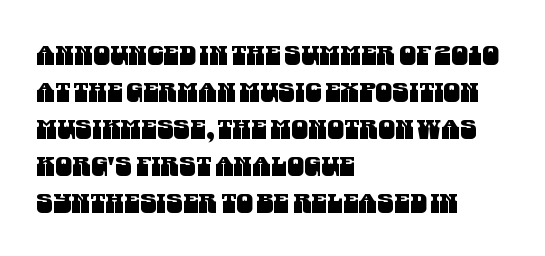
The lines are quadded left. The passage shown stacks its lines at a standard gap. Type without underlining. The passage shown has conventional tracking throughout.
